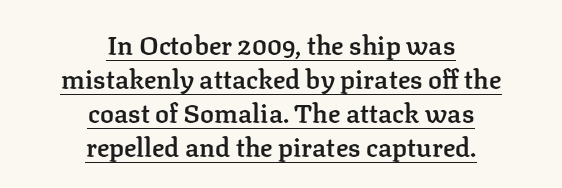
Q: Is the text bold? A: Semi-bold.
Q: Is the text italic (slanted)? A: No, it is upright.
Q: Is the text underlined? A: Yes.
Q: How is the paragraph aligned? A: Centered.
Q: Is the spacing between letters normal or unusually wide? A: Normal.
Q: Is the spacing between lines tight, normal or loose? A: Normal.
